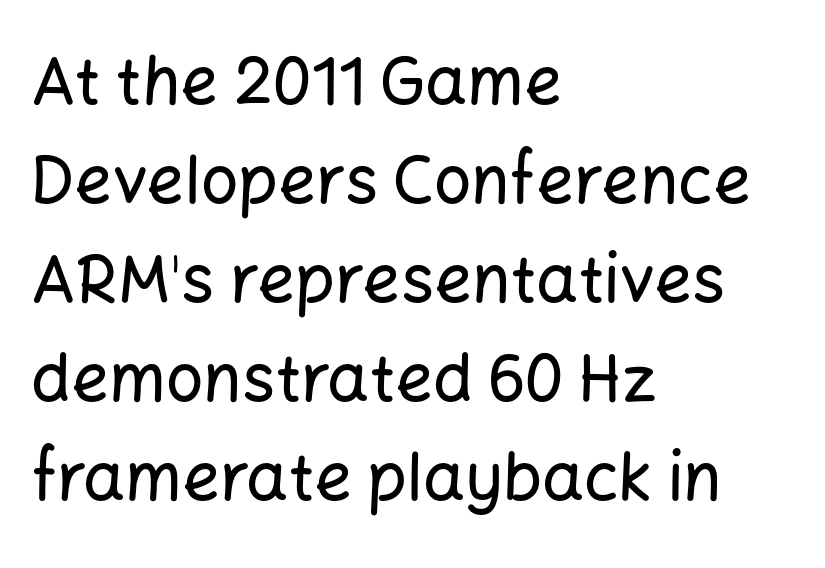
{"serif": "no", "italic": "no", "width": "normal", "stroke_contrast": "low", "x_height": "medium", "monospaced": "no", "underline": "no", "align": "left", "line_spacing": "normal", "line_spacing_ratio": 1.5, "letter_spacing": "normal", "letter_spacing_em": 0.0, "glyph_px": 66}
